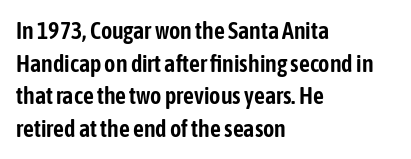
{"italic": "no", "underline": "no", "align": "left", "line_spacing": "normal", "line_spacing_ratio": 1.36, "letter_spacing": "normal", "letter_spacing_em": 0.0, "glyph_px": 24}
